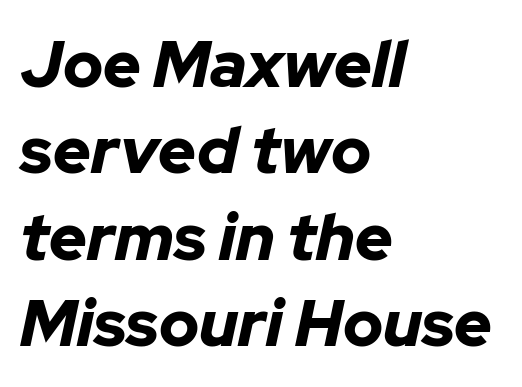
Q: Is the text bold? A: Yes.
Q: Is the text italic (slanted)? A: Yes, it leans right by about 12 degrees.
Q: Is the text underlined? A: No.
Q: How is the paragraph aligned? A: Left-aligned.
Q: Is the spacing between letters normal or unusually wide? A: Normal.
Q: Is the spacing between lines tight, normal or loose? A: Normal.
Q: Width (condensed, normal, or wide)? A: Normal.
Q: Stroke contrast? A: Low.
Q: x-height? A: Medium.
Q: Monospaced? A: No.
